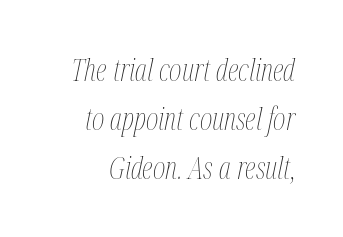
{"italic": "yes", "lean": "right", "slant_degrees": 12, "bold": "no", "weight": "thin", "width": "condensed", "stroke_contrast": "medium", "x_height": "medium", "monospaced": "no", "underline": "no", "line_spacing": "normal", "line_spacing_ratio": 1.64, "letter_spacing": "normal", "letter_spacing_em": 0.0, "glyph_px": 30}
